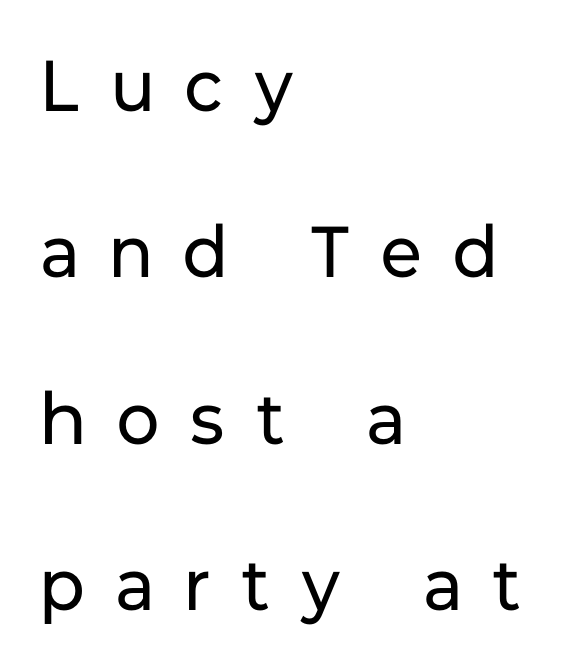
Q: Is the text bold? A: No.
Q: Is the text italic (slanted)? A: No, it is upright.
Q: Is the typeface a serif or a sans-serif typeface? A: Sans-serif.
Q: Is the text underlined? A: No.
Q: How is the paragraph aligned? A: Left-aligned.
Q: Is the spacing between letters normal or unusually wide? A: Unusually wide.
Q: Is the spacing between lines tight, normal or loose? A: Loose.
Q: Width (condensed, normal, or wide)? A: Normal.
Q: Stroke contrast? A: Low.
Q: x-height? A: Medium.
Q: Monospaced? A: No.
